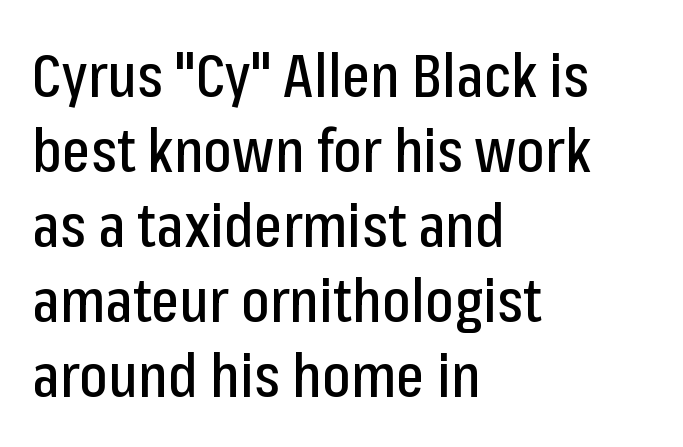
The image shows 60 px condensed sans-serif type, upright; set left-aligned, normal line spacing (1.25x), normal letter spacing, not underlined; low stroke contrast and a medium x-height.
